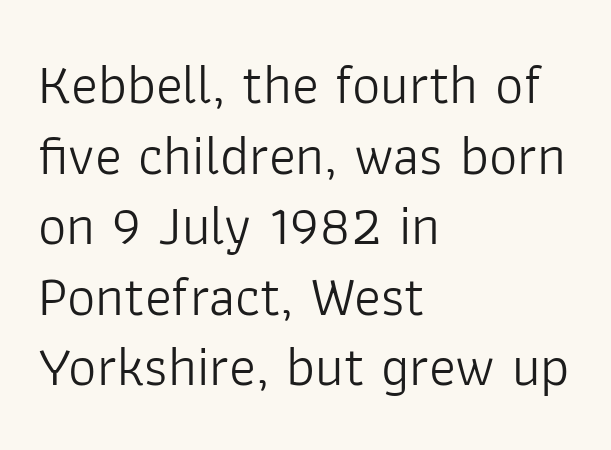
Q: Is the text bold? A: No.
Q: Is the text italic (slanted)? A: No, it is upright.
Q: Is the typeface a serif or a sans-serif typeface? A: Sans-serif.
Q: Is the text underlined? A: No.
Q: How is the paragraph aligned? A: Left-aligned.
Q: Is the spacing between letters normal or unusually wide? A: Normal.
Q: Is the spacing between lines tight, normal or loose? A: Normal.
Q: Width (condensed, normal, or wide)? A: Normal.
Q: Stroke contrast? A: Low.
Q: x-height? A: Medium.
Q: Monospaced? A: No.
